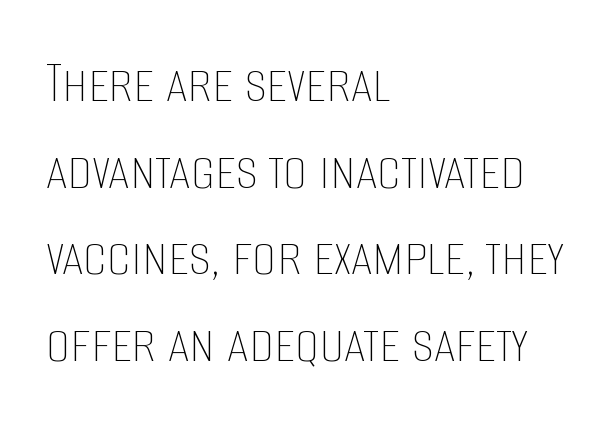
The image shows 61 px thin, condensed type, upright; set left-aligned, normal line spacing (1.42x), normal letter spacing, not underlined; low stroke contrast and a large x-height.
